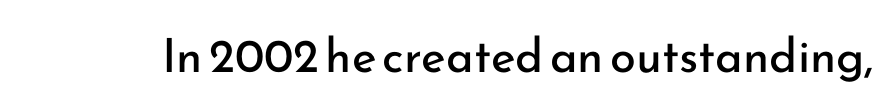
{"serif": "no", "italic": "no", "bold": "no", "weight": "regular", "width": "normal", "stroke_contrast": "low", "x_height": "small", "monospaced": "no", "underline": "no", "letter_spacing": "normal", "letter_spacing_em": 0.0, "glyph_px": 47}
